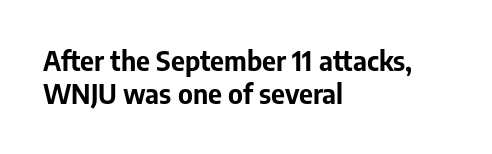
The image shows 27 px bold type, upright; set left-aligned, line spacing 1.24x, normal letter spacing, not underlined.
